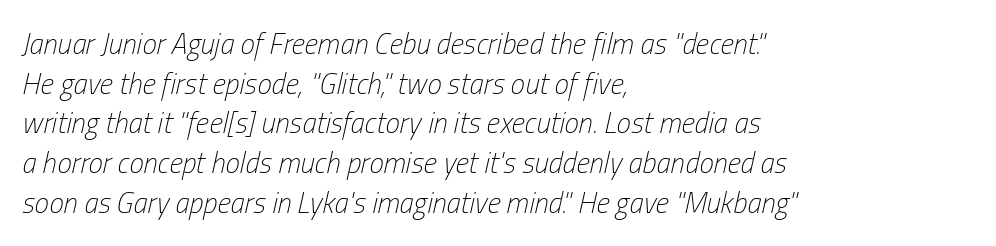
The image shows 29 px light, condensed type, italic (leaning right); set left-aligned, normal line spacing (1.37x), normal letter spacing, not underlined; low stroke contrast and a medium x-height.
